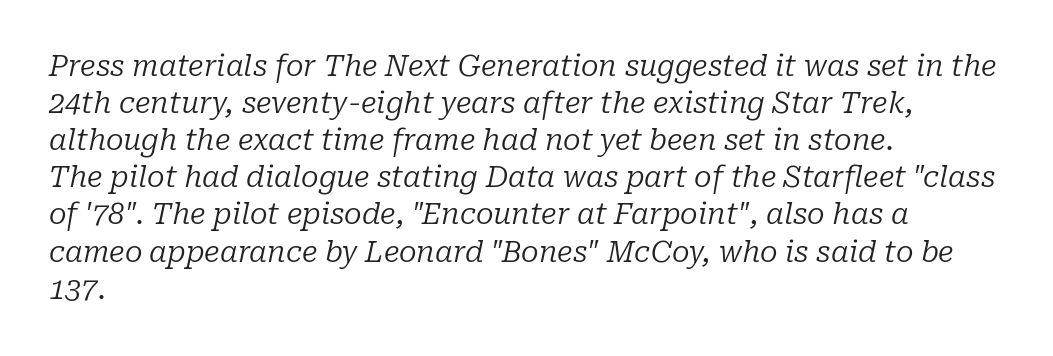
The image shows 29 px regular-weight serif type, italic (leaning right); set left-aligned, normal line spacing (1.28x), normal letter spacing, not underlined; low stroke contrast and a medium x-height.
